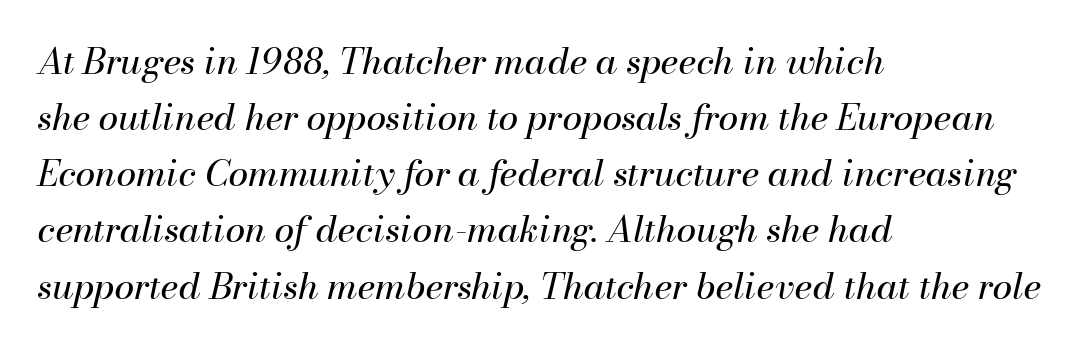
Is this a fixed-width face? No — the glyphs have proportional, varying widths. Does extra space separate the letters? No, they use regular spacing. Compared with typical paragraphs, the rows here are spaced about the same. The text carries the slant typical of an italic or oblique font. The strip under each line holds only bare page. The letterforms sit at book weight or below.
